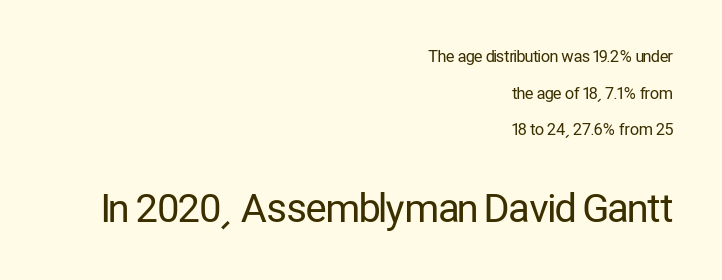
{"serif": "no", "italic": "no", "bold": "no", "weight": "regular", "width": "condensed", "stroke_contrast": "low", "x_height": "medium", "monospaced": "no", "underline": "no", "align": "right", "line_spacing": "loose", "line_spacing_ratio": 2.29, "letter_spacing": "normal", "letter_spacing_em": 0.0, "larger_block": "second", "size_ratio": 2.44, "glyph_px": 39}
